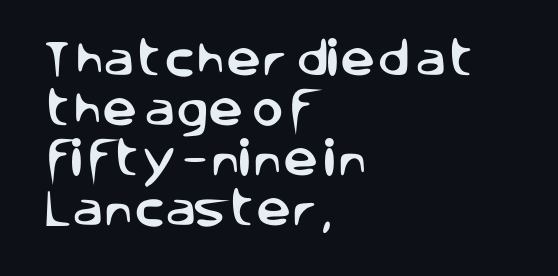
Inter-character spacing is left at the font's built-in metrics. The passage shown is not underscored anywhere. Is the block centered? No — it sits flush against the left margin. Quick note: interline space is typical.
